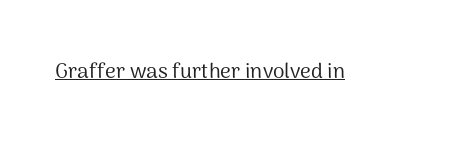
Q: Is the text bold? A: No.
Q: Is the text italic (slanted)? A: No, it is upright.
Q: Is the text underlined? A: Yes.
Q: Is the spacing between letters normal or unusually wide? A: Normal.
